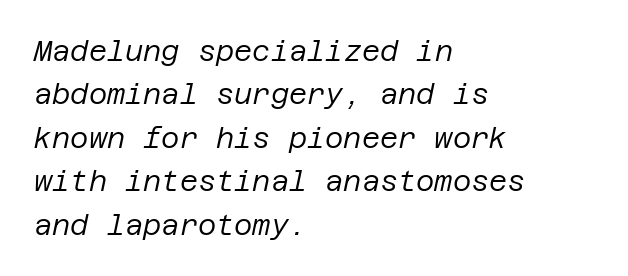
Q: Is the text bold? A: No.
Q: Is the text italic (slanted)? A: Yes, it leans right by about 12 degrees.
Q: Is the text underlined? A: No.
Q: How is the paragraph aligned? A: Left-aligned.
Q: Is the spacing between letters normal or unusually wide? A: Normal.
Q: Is the spacing between lines tight, normal or loose? A: Normal.
Q: Width (condensed, normal, or wide)? A: Normal.
Q: Stroke contrast? A: Low.
Q: x-height? A: Large.
